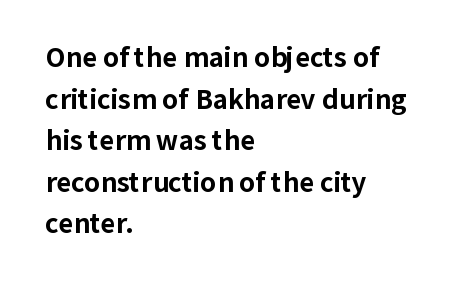
When letters stand straight like this, we call the style roman or upright. Successive baselines arrive at the customary interval. This rendering uses left alignment, leaving the right contour irregular. Notice how thick the strokes are: this is what a full bold looks like.
